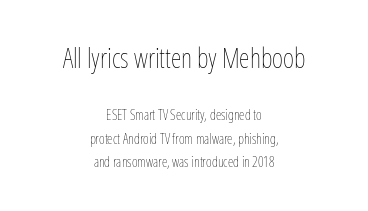
Q: Is the text bold? A: No.
Q: Is the text italic (slanted)? A: No, it is upright.
Q: Is the text underlined? A: No.
Q: How is the paragraph aligned? A: Centered.
Q: Is the spacing between letters normal or unusually wide? A: Normal.
Q: Is the spacing between lines tight, normal or loose? A: Normal.
Q: Which block of text is set in a larger size, the first (top) or the second (bottom)? A: The first (top) one.
